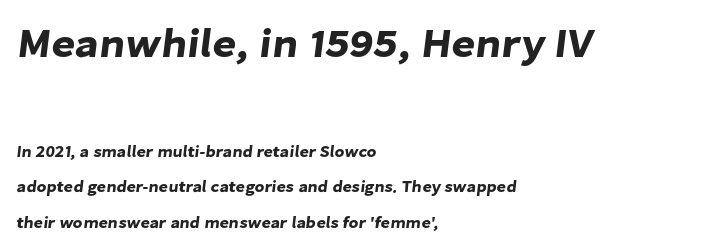
Q: Is the typeface a serif or a sans-serif typeface? A: Sans-serif.
Q: Is the text underlined? A: No.
Q: How is the paragraph aligned? A: Left-aligned.
Q: Is the spacing between letters normal or unusually wide? A: Normal.
Q: Is the spacing between lines tight, normal or loose? A: Loose.
Q: Which block of text is set in a larger size, the first (top) or the second (bottom)? A: The first (top) one.
Q: Width (condensed, normal, or wide)? A: Normal.
Q: Stroke contrast? A: Low.
Q: x-height? A: Medium.
Q: Monospaced? A: No.
